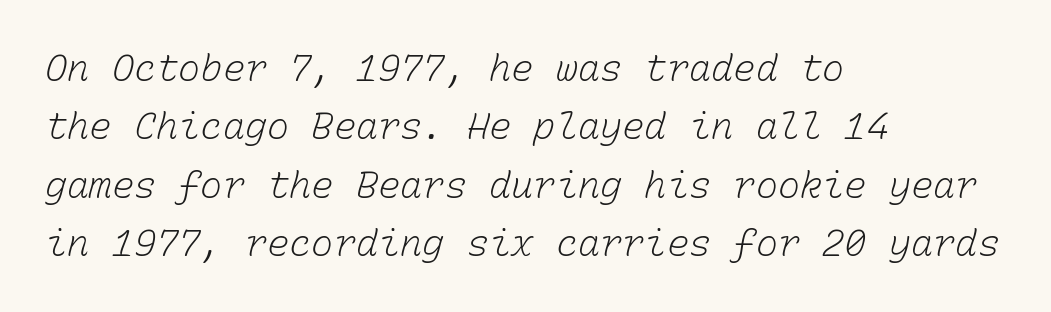
Q: Is the text bold? A: No.
Q: Is the text underlined? A: No.
Q: How is the paragraph aligned? A: Left-aligned.
Q: Is the spacing between letters normal or unusually wide? A: Normal.
Q: Is the spacing between lines tight, normal or loose? A: Normal.
Q: Width (condensed, normal, or wide)? A: Normal.
Q: Stroke contrast? A: Low.
Q: x-height? A: Medium.
Q: Monospaced? A: Yes.
